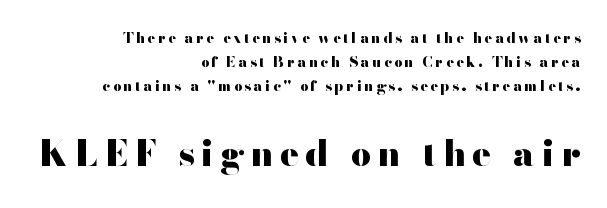
Q: Is the text bold? A: Yes.
Q: Is the text italic (slanted)? A: No, it is upright.
Q: Is the typeface a serif or a sans-serif typeface? A: Sans-serif.
Q: Is the text underlined? A: No.
Q: How is the paragraph aligned? A: Right-aligned.
Q: Is the spacing between lines tight, normal or loose? A: Normal.
Q: Which block of text is set in a larger size, the first (top) or the second (bottom)? A: The second (bottom) one.
Q: Width (condensed, normal, or wide)? A: Wide.
Q: Stroke contrast? A: High.
Q: x-height? A: Small.
Q: Monospaced? A: No.
